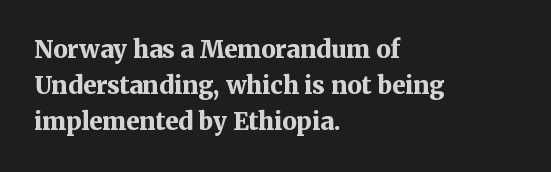
The vertical gap from one line to the next is medium. In terms of posture, this sample is upright. Look at the stroke-to-counter ratio: heavy, a bold. Clear beneath every line of the passage. Casual observation: everything's shoved over to the left. You could call the tracking neutral — neither tight nor loose.
